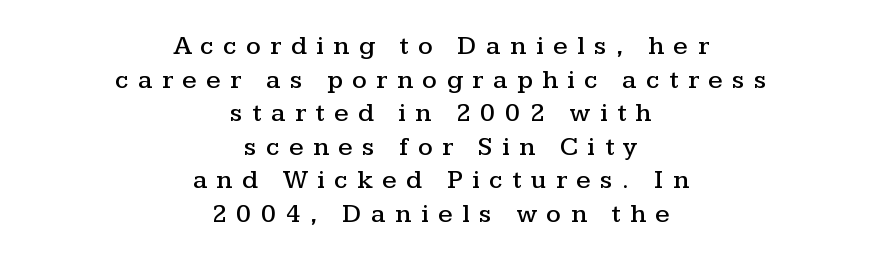
The image shows 26 px text type, upright; set centered, normal line spacing (1.29x), unusually wide letter spacing (+0.37 em), not underlined.
